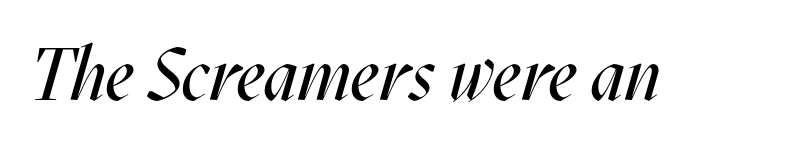
{"italic": "yes", "lean": "right", "slant_degrees": 17, "bold": "no", "weight": "regular", "width": "condensed", "stroke_contrast": "medium", "x_height": "large", "monospaced": "no", "underline": "no", "letter_spacing": "normal", "letter_spacing_em": 0.0, "glyph_px": 74}
